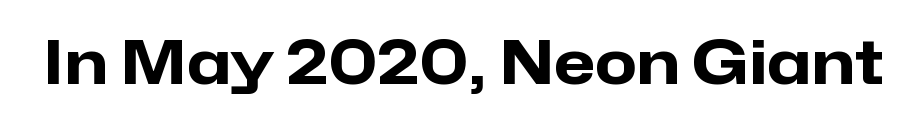
Does the weight exceed regular? Yes, all the way to bold. The passage shown is typed in a proportional face where columns would drift. Type style note: lacks serifs. Between one letter and the next there's only the usual sliver of space. The baseline area is clear. Italic? Not at all — the glyphs are vertical.
